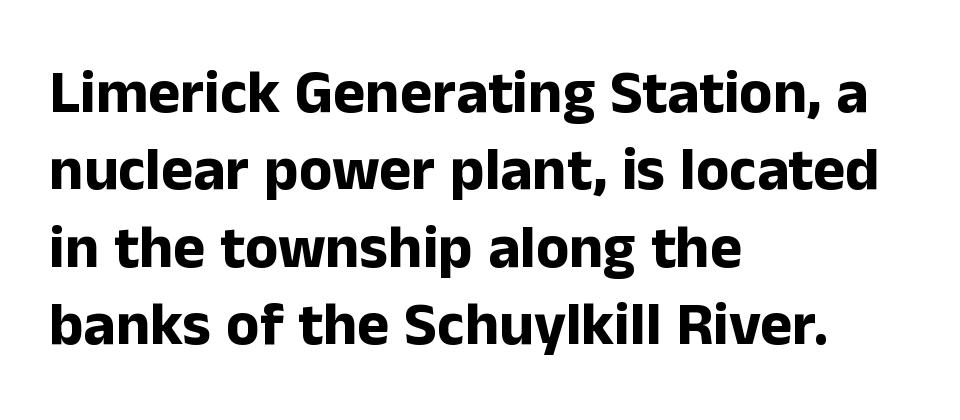
Q: Is the text bold? A: Yes.
Q: Is the text italic (slanted)? A: No, it is upright.
Q: Is the typeface a serif or a sans-serif typeface? A: Sans-serif.
Q: Is the text underlined? A: No.
Q: How is the paragraph aligned? A: Left-aligned.
Q: Is the spacing between letters normal or unusually wide? A: Normal.
Q: Is the spacing between lines tight, normal or loose? A: Normal.
Q: Width (condensed, normal, or wide)? A: Normal.
Q: Stroke contrast? A: Low.
Q: x-height? A: Medium.
Q: Monospaced? A: No.
